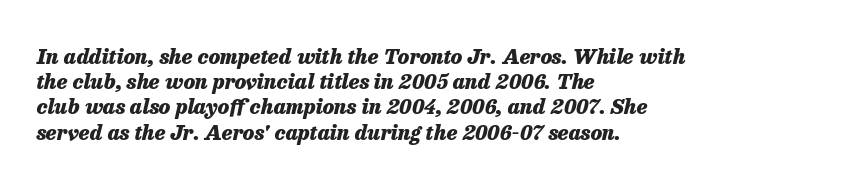
Q: Is the text bold? A: Yes.
Q: Is the text italic (slanted)? A: Yes, it leans right by about 13 degrees.
Q: Is the text underlined? A: No.
Q: How is the paragraph aligned? A: Left-aligned.
Q: Is the spacing between letters normal or unusually wide? A: Normal.
